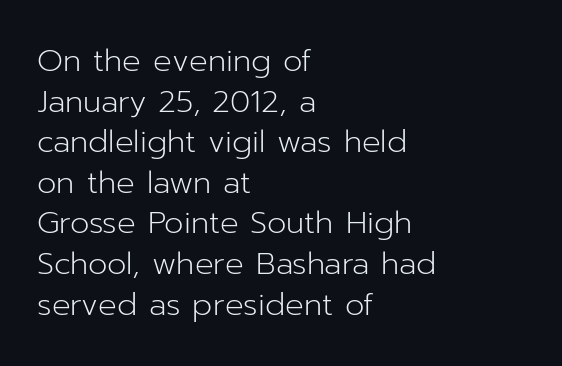
To sum up the face: it is a sans, with no serifs. Tracking value appears to be zero — textbook default spacing. Unbolded letterforms with no extra heft. Here the designer chose a conventional face with non-uniform glyph widths.
